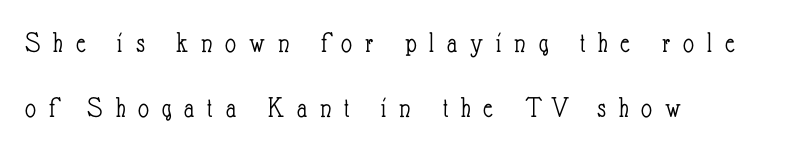
The image shows 30 px light, condensed type, upright; set left-aligned, loose line spacing (2.17x), unusually wide letter spacing (+0.43 em), not underlined; low stroke contrast and a small x-height.
